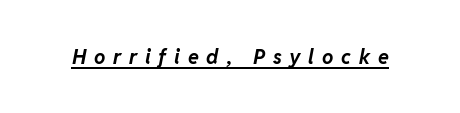
The image shows 20 px bold type, italic (leaning right); set unusually wide letter spacing (+0.39 em), underlined.
